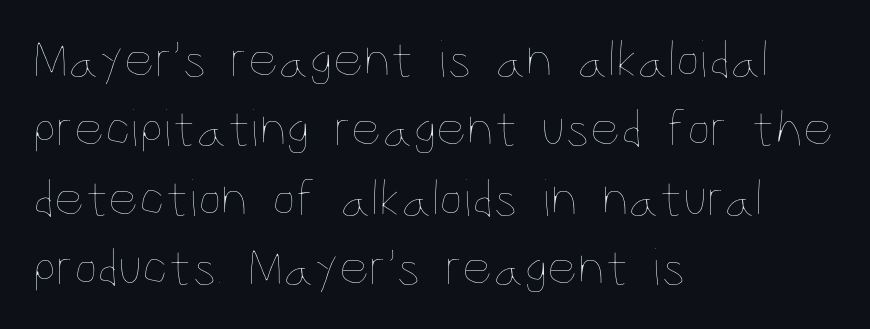
{"italic": "no", "bold": "no", "weight": "thin", "width": "condensed", "stroke_contrast": "low", "x_height": "large", "monospaced": "no", "underline": "no", "align": "left", "line_spacing": "normal", "line_spacing_ratio": 1.31, "letter_spacing": "normal", "letter_spacing_em": 0.0, "glyph_px": 53}
